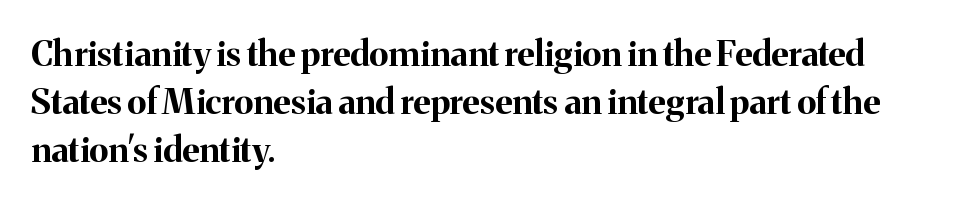
Each letter keeps its own natural width here, so spacing adapts to shape. The strokes are fattened all the way to bold. Upright lettering throughout. In CSS terms this would be text-align: left. Whoever set this chose a conventional vertical rhythm. Each row of text sits above clean, open space.
